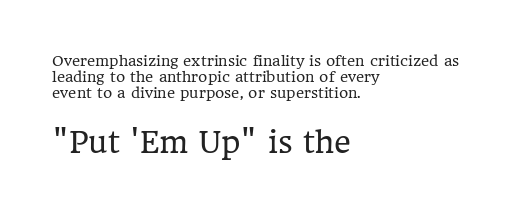
The compositor pushed each line to the left boundary. The rendering shows small feet on the letterforms — a serif design. Unlike italic type, these characters show no tilt at all. Note the varied advance widths — an 'i' is clearly narrower than an 'm'. Block two is the big one; block one sits smaller above it. The glyphs are unaccompanied by any horizontal stroke below them.
